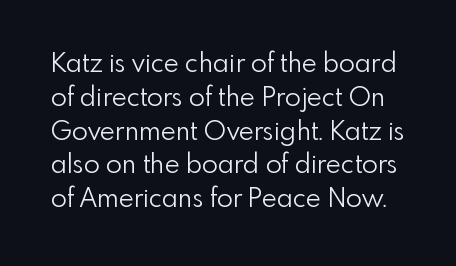
The image shows 26 px text type, upright; set normal line spacing (1.3x), normal letter spacing, not underlined.
